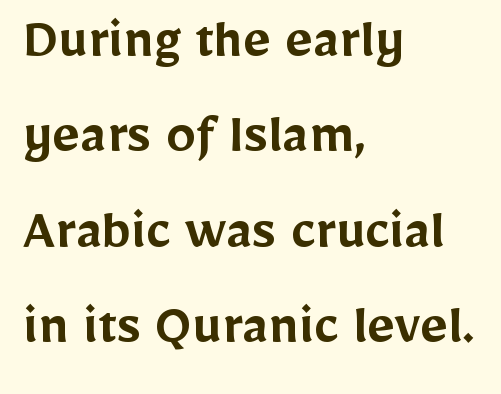
The image shows 60 px semibold sans-serif type, upright; set left-aligned, normal line spacing (1.59x), normal letter spacing, not underlined; low stroke contrast and a medium x-height.
